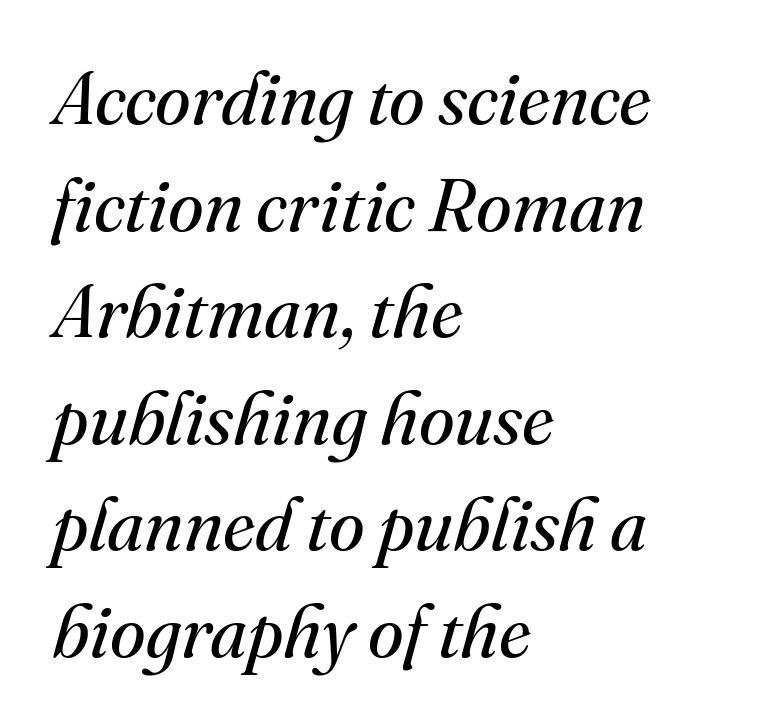
Glyph-to-glyph distance matches everyday printed text. Leading: standard. Has an underline been added? It has not. The lines are quadded left. Each stroke keeps to a modest, everyday thickness or less.
